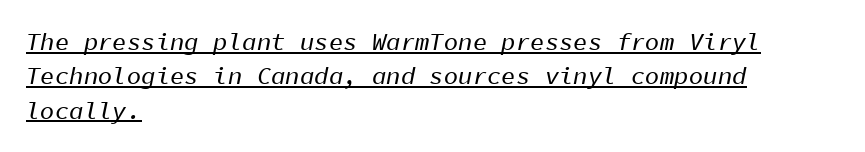
The rendering uses a moderate line-height, typical for paragraphs. This sample uses plain, unmodified letter spacing. These lines stack with their left ends in a neat column. When letters slant like this, we call the style italic. These characters rest on top of a visible drawn line.
